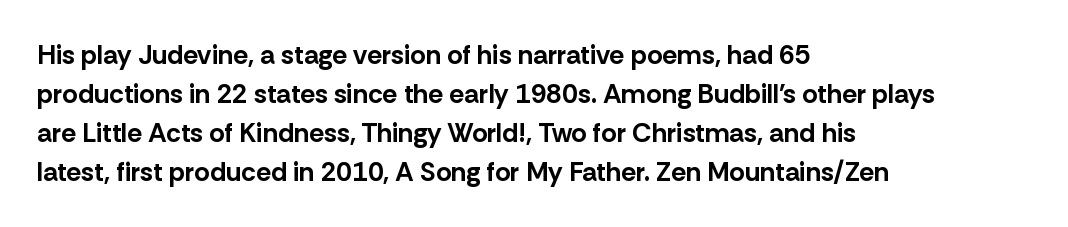
The image shows 27 px bold type, upright; set left-aligned, normal line spacing (1.44x), normal letter spacing, not underlined.
